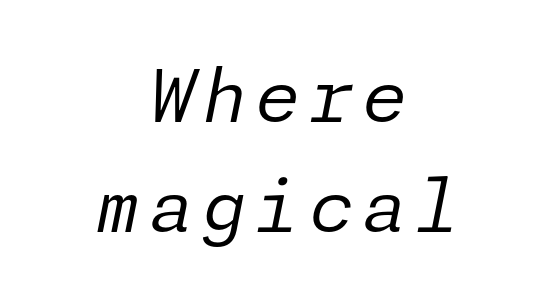
{"italic": "yes", "lean": "right", "slant_degrees": 11, "bold": "no", "weight": "regular", "width": "normal", "stroke_contrast": "low", "x_height": "medium", "underline": "no", "align": "center", "line_spacing": "normal", "line_spacing_ratio": 1.51, "glyph_px": 73}
